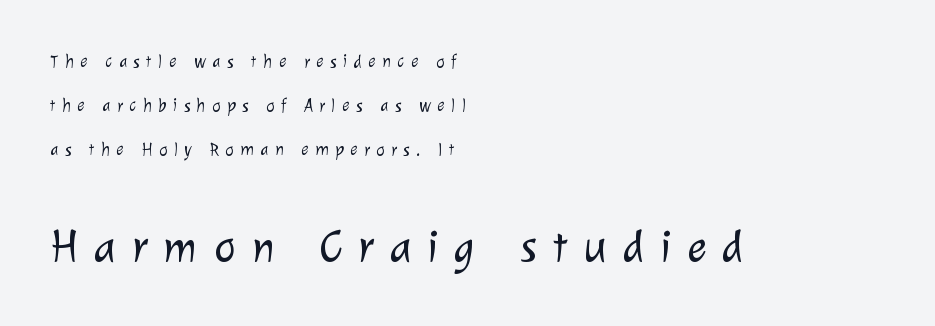
This sample trades compactness for vertical openness between lines. Compared with a typical body face, this is equally light or lighter still. You could not count columns in this text — the font is proportionally spaced. Substantial extra tracking has been applied to these lines. The later block is typeset at a bigger size than the earlier block.
